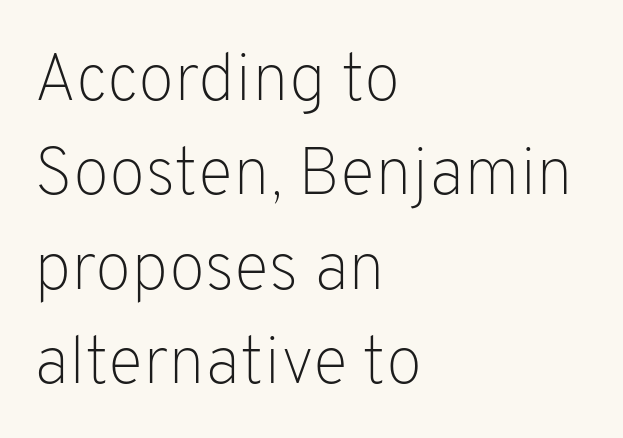
Q: Is the text bold? A: No.
Q: Is the text italic (slanted)? A: No, it is upright.
Q: Is the typeface a serif or a sans-serif typeface? A: Sans-serif.
Q: Is the text underlined? A: No.
Q: How is the paragraph aligned? A: Left-aligned.
Q: Is the spacing between letters normal or unusually wide? A: Normal.
Q: Is the spacing between lines tight, normal or loose? A: Normal.
Q: Width (condensed, normal, or wide)? A: Normal.
Q: Stroke contrast? A: Low.
Q: x-height? A: Medium.
Q: Monospaced? A: No.
